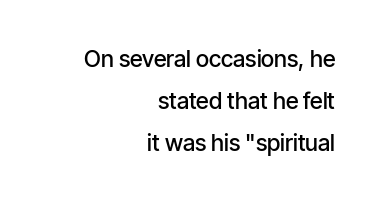
The image shows 23 px text type, upright; set right-aligned, line spacing 1.83x, normal letter spacing, not underlined.
